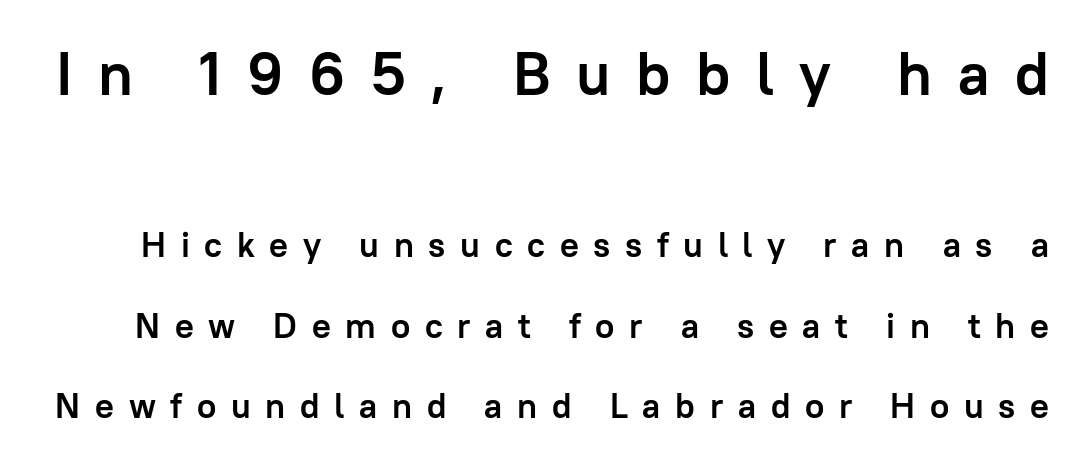
Q: Is the text bold? A: Yes.
Q: Is the text italic (slanted)? A: No, it is upright.
Q: Is the typeface a serif or a sans-serif typeface? A: Sans-serif.
Q: Is the text underlined? A: No.
Q: Is the spacing between letters normal or unusually wide? A: Unusually wide.
Q: Is the spacing between lines tight, normal or loose? A: Loose.
Q: Which block of text is set in a larger size, the first (top) or the second (bottom)? A: The first (top) one.
Q: Width (condensed, normal, or wide)? A: Normal.
Q: Stroke contrast? A: Low.
Q: x-height? A: Medium.
Q: Monospaced? A: No.
